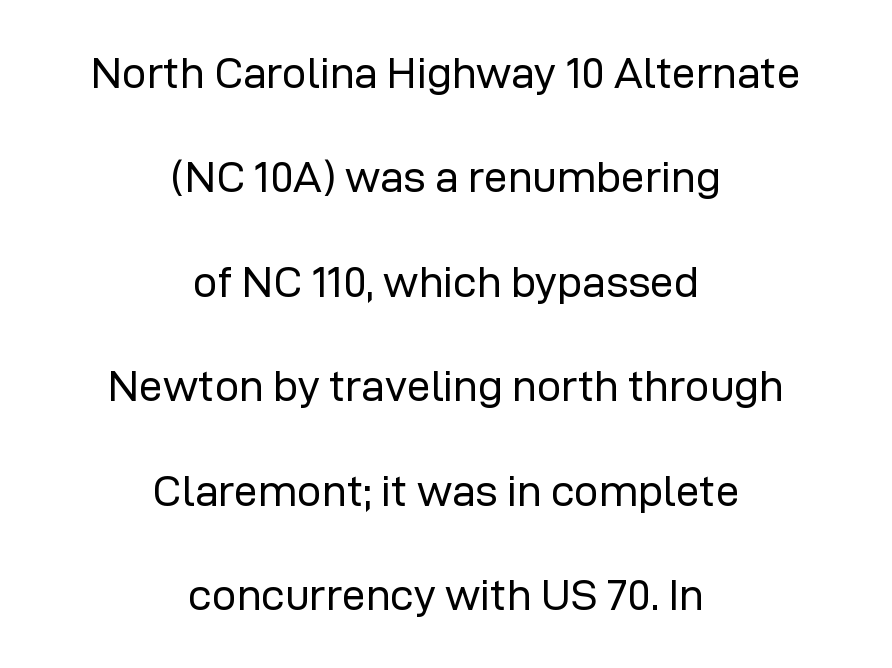
The image shows 43 px regular-weight sans-serif type, upright; set centered, loose line spacing (2.43x), normal letter spacing, not underlined; low stroke contrast and a medium x-height.
